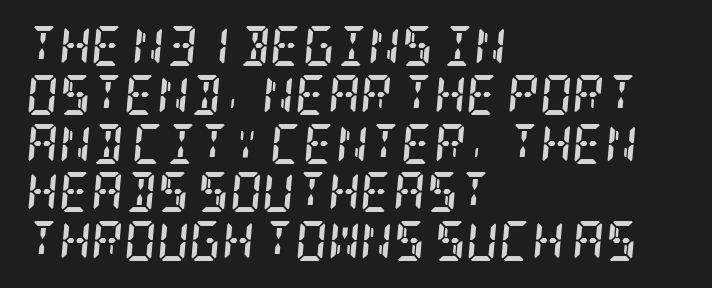
Serif or sans? Serif — the stroke terminals have little feet. Every character sits at an angle, as italics do. Leftover space on each line is placed entirely after the last word. Weight: bold. The passage shown has conventional tracking throughout. Has an underline been added? It has not.
